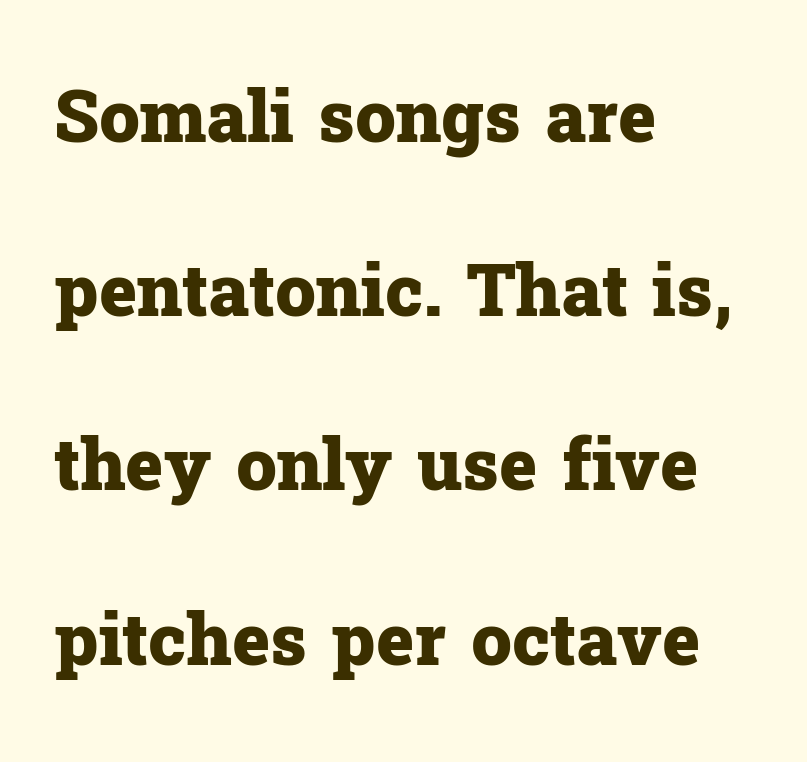
{"serif": "yes", "italic": "no", "bold": "yes", "weight": "heavy", "width": "normal", "stroke_contrast": "low", "x_height": "medium", "monospaced": "no", "underline": "no", "align": "left", "line_spacing": "loose", "line_spacing_ratio": 2.42, "letter_spacing": "normal", "letter_spacing_em": 0.0, "glyph_px": 72}
